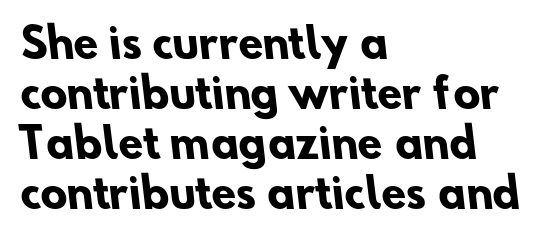
Q: Is the text bold? A: Yes.
Q: Is the typeface a serif or a sans-serif typeface? A: Sans-serif.
Q: Is the text underlined? A: No.
Q: How is the paragraph aligned? A: Left-aligned.
Q: Is the spacing between letters normal or unusually wide? A: Normal.
Q: Is the spacing between lines tight, normal or loose? A: Normal.
Q: Width (condensed, normal, or wide)? A: Normal.
Q: Stroke contrast? A: Low.
Q: x-height? A: Small.
Q: Monospaced? A: No.
